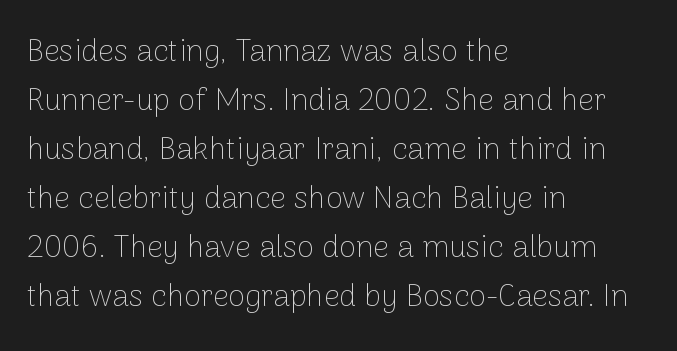
Looks like regular typesetting: each glyph gets only the width it needs. The space between consecutive lines is moderate. You can tell from the bare stems that sans-serif type was used. What stands out about the letter spacing? Nothing — it is the standard amount. The foot of each line stays bare and open. Compared with a centered layout, this one pins lines to the left instead.
